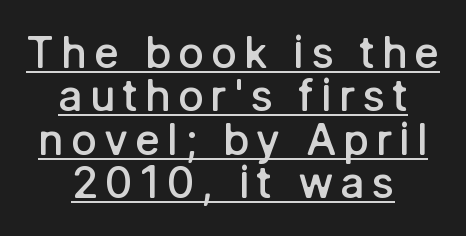
The image shows 43 px semibold sans-serif type, upright; set centered, tight line spacing (1.01x), underlined; low stroke contrast and a medium x-height.
